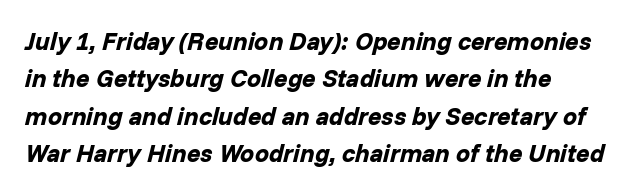
Students, this is bold: see how much ink each stroke carries. The foot of each line stays bare and open. Alignment: flush left. Posture: slanted. Nobody touched the tracking dial on this one.
